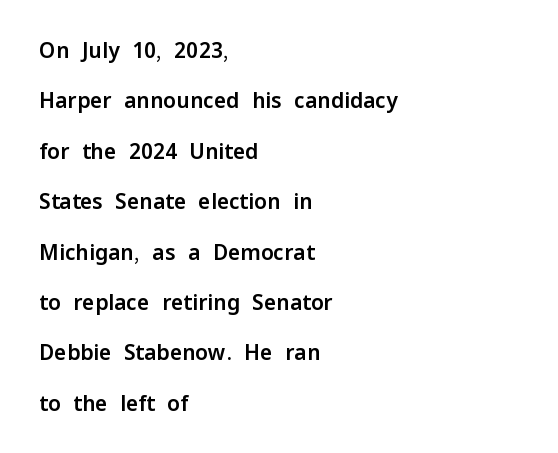
The image shows 21 px text type, upright; set left-aligned, loose line spacing (2.4x), normal letter spacing, not underlined.
